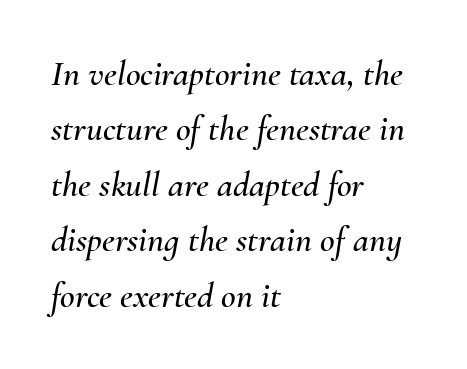
Q: Is the text italic (slanted)? A: Yes, it leans right by about 10 degrees.
Q: Is the text underlined? A: No.
Q: How is the paragraph aligned? A: Left-aligned.
Q: Is the spacing between letters normal or unusually wide? A: Normal.
Q: Is the spacing between lines tight, normal or loose? A: Normal.
Q: Width (condensed, normal, or wide)? A: Normal.
Q: Stroke contrast? A: Medium.
Q: x-height? A: Small.
Q: Monospaced? A: No.
